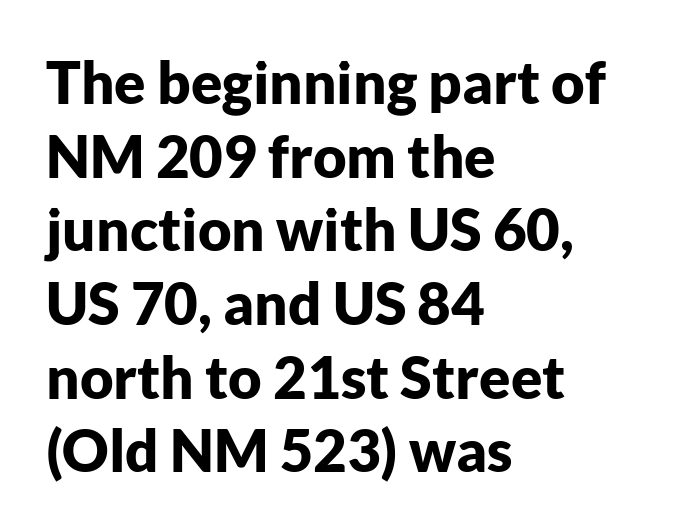
Q: Is the text bold? A: Yes.
Q: Is the text italic (slanted)? A: No, it is upright.
Q: Is the typeface a serif or a sans-serif typeface? A: Sans-serif.
Q: Is the text underlined? A: No.
Q: How is the paragraph aligned? A: Left-aligned.
Q: Is the spacing between letters normal or unusually wide? A: Normal.
Q: Is the spacing between lines tight, normal or loose? A: Normal.
Q: Width (condensed, normal, or wide)? A: Normal.
Q: Stroke contrast? A: Low.
Q: x-height? A: Medium.
Q: Monospaced? A: No.
